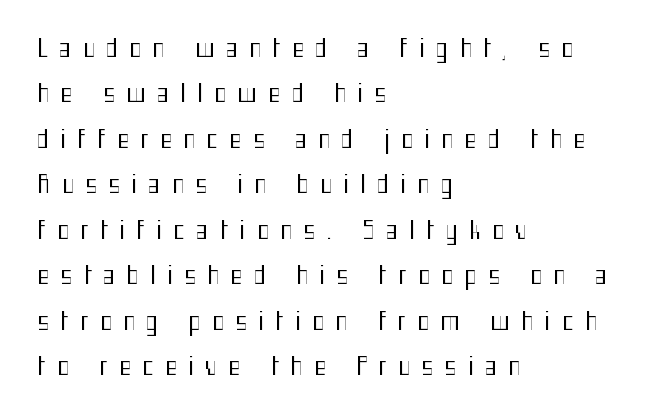
Letters have the restrained weight of plain body copy at most. The letters stand straight up with perfectly vertical stems. Every row of glyphs begins at an identical x-position on the left. What stands out about the letter spacing? Its width — letters are far apart.
